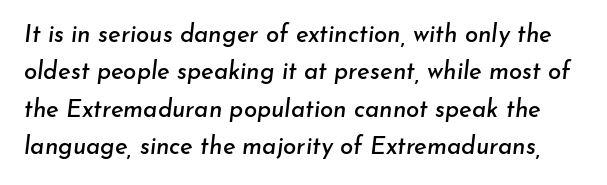
The image shows 24 px text type, italic (leaning right); set normal line spacing (1.56x), normal letter spacing, not underlined.
